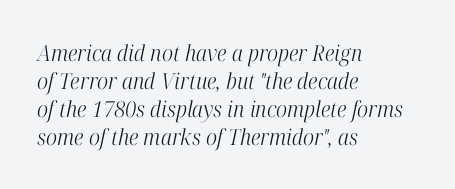
These glyphs show unthickened strokes, regular width or finer. Characters are canted at an angle relative to the baseline's perpendicular. The rendering anchors every line to the left-hand side. Leading matches the norm, producing a regular column. The passage shown has conventional tracking throughout. Quick note: underline off.
